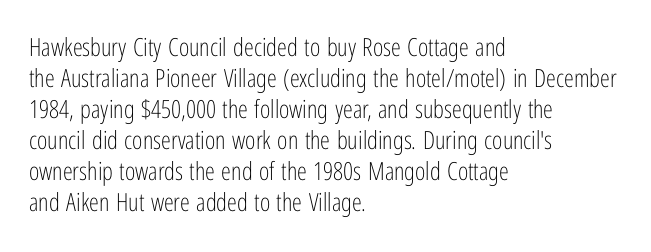
{"italic": "no", "bold": "no", "underline": "no", "align": "left", "line_spacing_ratio": 1.24, "letter_spacing": "normal", "letter_spacing_em": 0.0, "glyph_px": 25}
